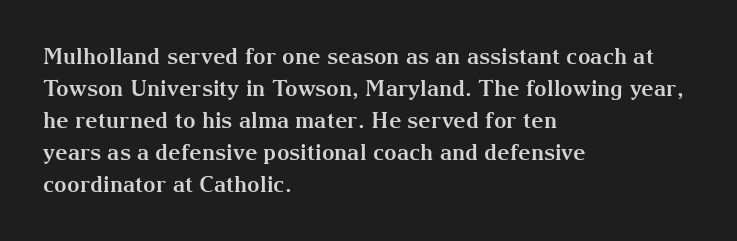
The image shows 22 px bold type, upright; set left-aligned, normal line spacing (1.46x), normal letter spacing, not underlined.
